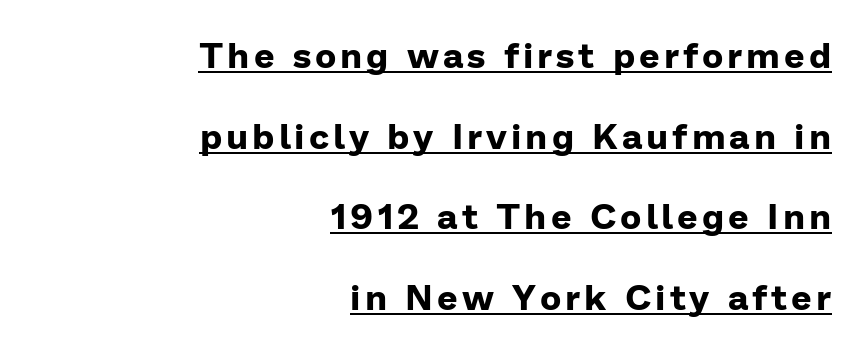
The image shows 36 px bold sans-serif type, upright; set right-aligned, loose line spacing (2.24x), underlined; low stroke contrast and a medium x-height.
